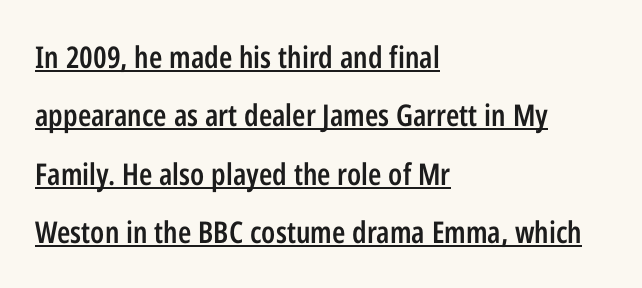
A typesetter would call this leading open, well beyond the default. The rendered words wear a rule along their underside. The gaps between neighbouring characters are ordinary and unremarkable. The typesetter chose a ragged-right arrangement here. These lines were composed using upright roman letters. This is moderately heavy type, rendered in semibold.
